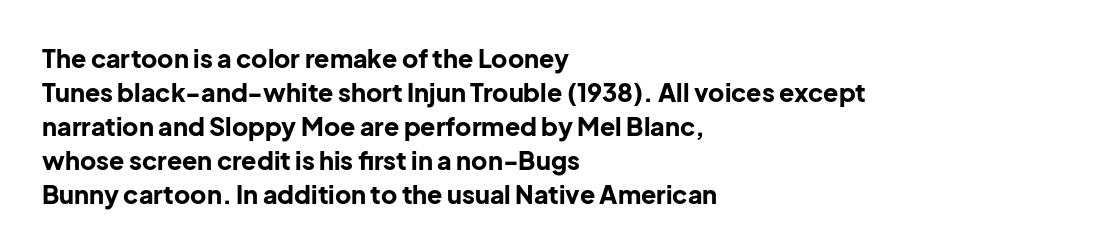
The image shows 25 px bold type, upright; set left-aligned, normal line spacing (1.36x), normal letter spacing, not underlined.
